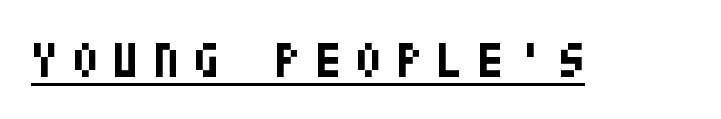
{"serif": "no", "italic": "no", "bold": "yes", "weight": "bold", "width": "condensed", "stroke_contrast": "low", "x_height": "large", "underline": "yes", "letter_spacing": "wide", "letter_spacing_em": 0.28, "glyph_px": 49}
